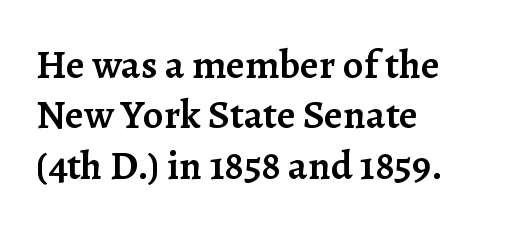
The image shows 41 px semibold serif type, upright; set left-aligned, line spacing 1.23x, normal letter spacing, not underlined; low stroke contrast and a medium x-height.
